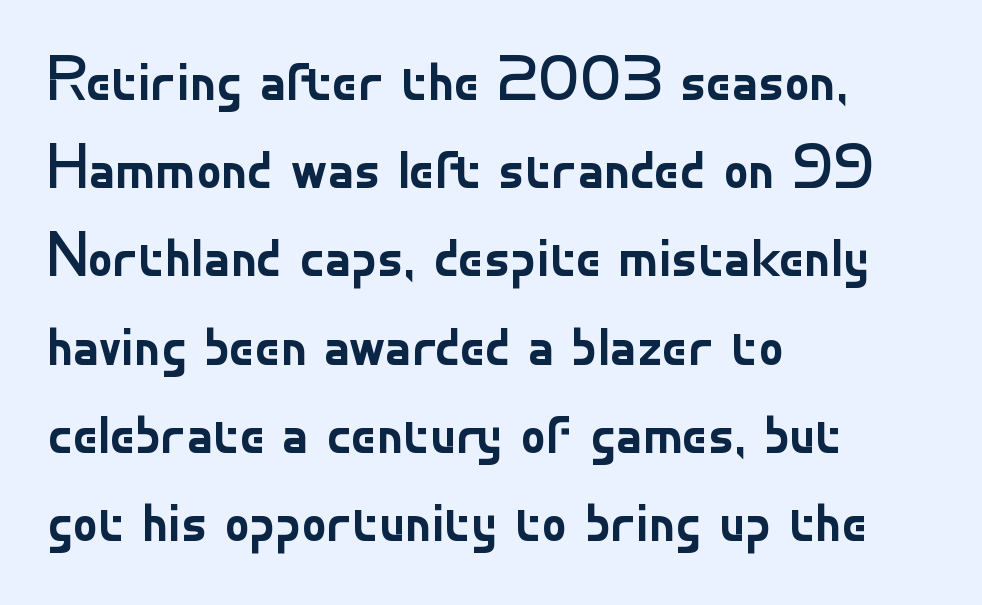
The image shows 63 px regular-weight sans-serif type, upright; set left-aligned, normal line spacing (1.4x), normal letter spacing, not underlined; low stroke contrast and a small x-height.
